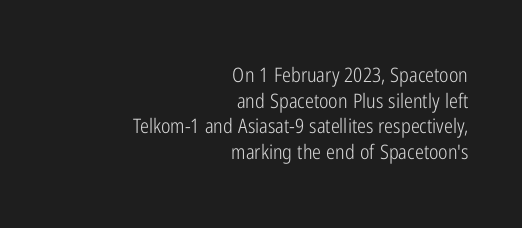
The image shows 20 px text type, upright; set right-aligned, normal line spacing (1.28x), normal letter spacing, not underlined.
